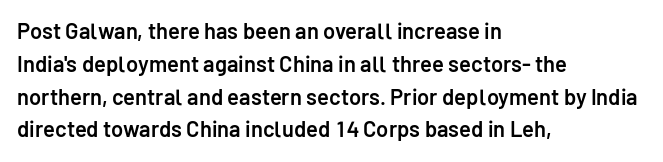
{"italic": "no", "bold": "semi", "underline": "no", "align": "left", "line_spacing": "normal", "line_spacing_ratio": 1.49, "letter_spacing": "normal", "letter_spacing_em": 0.0, "glyph_px": 22}
